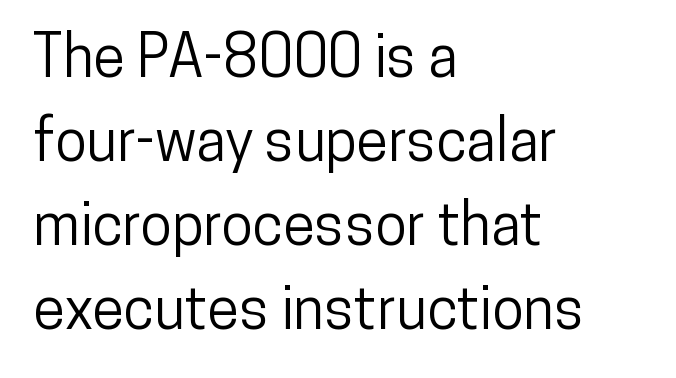
{"serif": "no", "italic": "no", "width": "condensed", "stroke_contrast": "low", "x_height": "medium", "monospaced": "no", "underline": "no", "align": "left", "line_spacing": "normal", "line_spacing_ratio": 1.45, "letter_spacing": "normal", "letter_spacing_em": 0.0, "glyph_px": 58}
